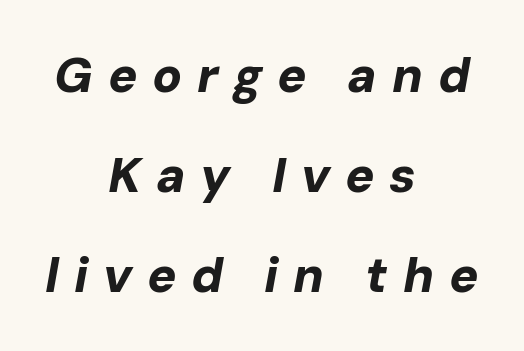
{"italic": "yes", "lean": "right", "slant_degrees": 10, "bold": "yes", "weight": "bold", "width": "normal", "stroke_contrast": "low", "x_height": "medium", "monospaced": "no", "underline": "no", "align": "center", "line_spacing": "loose", "line_spacing_ratio": 2.04, "letter_spacing": "wide", "letter_spacing_em": 0.3, "glyph_px": 49}
